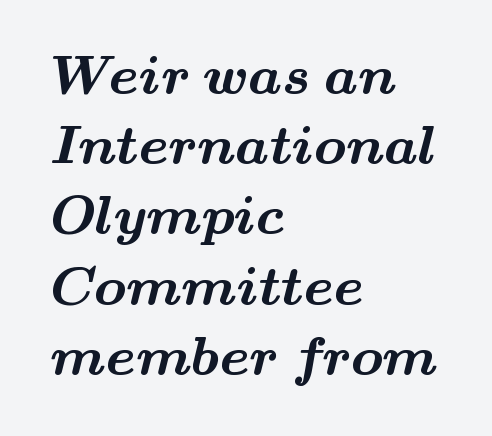
Q: Is the text bold? A: Yes.
Q: Is the typeface a serif or a sans-serif typeface? A: Serif.
Q: Is the text underlined? A: No.
Q: How is the paragraph aligned? A: Left-aligned.
Q: Is the spacing between letters normal or unusually wide? A: Normal.
Q: Is the spacing between lines tight, normal or loose? A: Normal.
Q: Width (condensed, normal, or wide)? A: Wide.
Q: Stroke contrast? A: Medium.
Q: x-height? A: Small.
Q: Monospaced? A: No.
